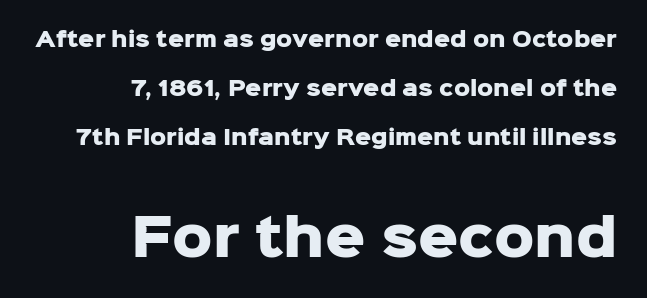
Q: Is the text bold? A: Yes.
Q: Is the text italic (slanted)? A: No, it is upright.
Q: Is the typeface a serif or a sans-serif typeface? A: Sans-serif.
Q: Is the text underlined? A: No.
Q: How is the paragraph aligned? A: Right-aligned.
Q: Is the spacing between letters normal or unusually wide? A: Normal.
Q: Is the spacing between lines tight, normal or loose? A: Loose.
Q: Which block of text is set in a larger size, the first (top) or the second (bottom)? A: The second (bottom) one.
Q: Width (condensed, normal, or wide)? A: Normal.
Q: Stroke contrast? A: Low.
Q: x-height? A: Medium.
Q: Monospaced? A: No.
